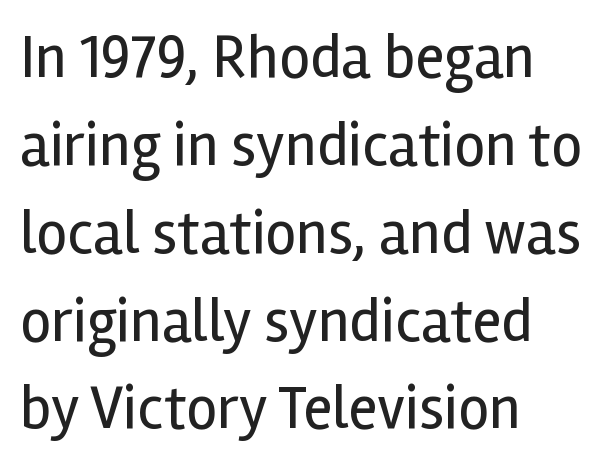
The image shows 61 px regular-weight sans-serif type, upright; set left-aligned, normal line spacing (1.44x), normal letter spacing, not underlined; a medium x-height.
